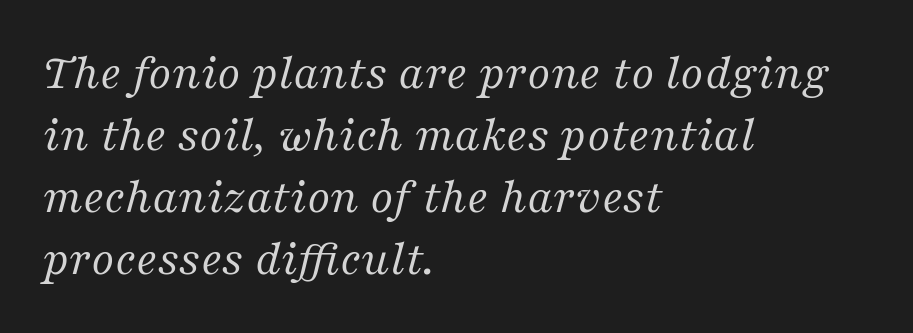
The image shows 50 px regular-weight serif type, italic (leaning right); set left-aligned, line spacing 1.24x, normal letter spacing, not underlined; medium stroke contrast and a medium x-height.
